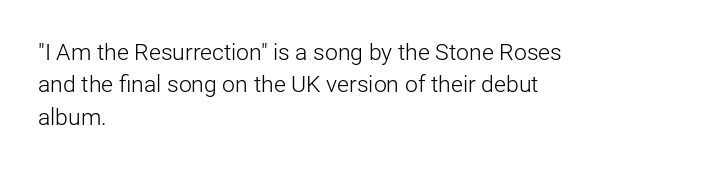
Q: Is the text bold? A: No.
Q: Is the text italic (slanted)? A: No, it is upright.
Q: Is the text underlined? A: No.
Q: How is the paragraph aligned? A: Left-aligned.
Q: Is the spacing between letters normal or unusually wide? A: Normal.
Q: Is the spacing between lines tight, normal or loose? A: Normal.
